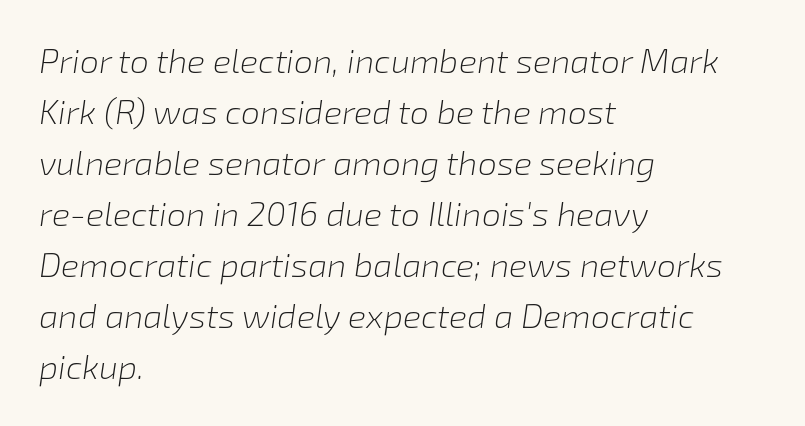
Q: Is the text bold? A: No.
Q: Is the text italic (slanted)? A: Yes, it leans right by about 8 degrees.
Q: Is the text underlined? A: No.
Q: How is the paragraph aligned? A: Left-aligned.
Q: Is the spacing between letters normal or unusually wide? A: Normal.
Q: Is the spacing between lines tight, normal or loose? A: Normal.
Q: Width (condensed, normal, or wide)? A: Normal.
Q: Stroke contrast? A: Low.
Q: x-height? A: Medium.
Q: Monospaced? A: No.
